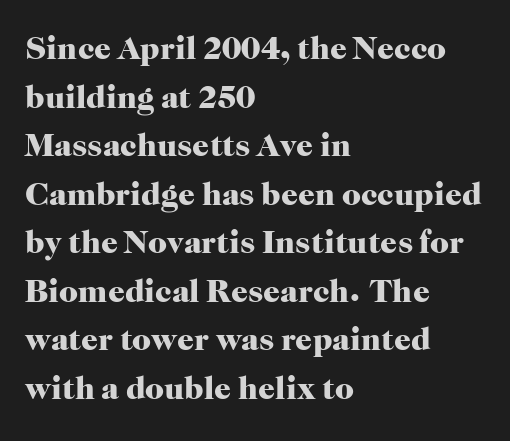
The face used here has the dense, thick strokes of a bold. Note the varied advance widths — an 'i' is clearly narrower than an 'm'. Tall strokes in this sample are plumb rather than angled. Small tapered or slab feet sit at the stroke ends, so this counts as serif.
